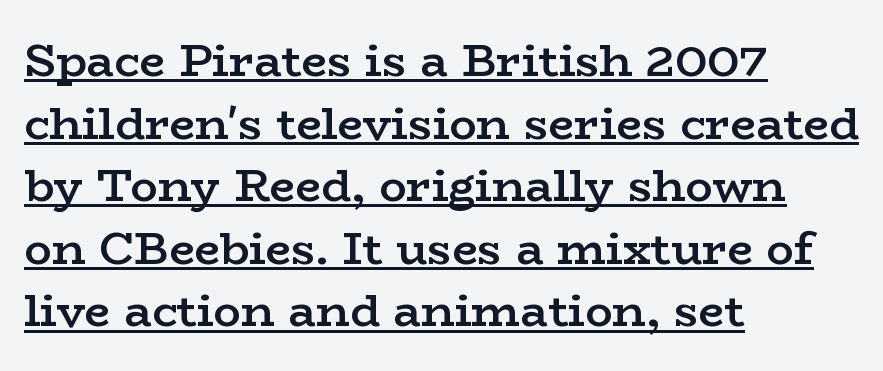
The image shows 46 px semibold, wide serif type, upright; set left-aligned, normal line spacing (1.36x), normal letter spacing, underlined; low stroke contrast and a medium x-height.
